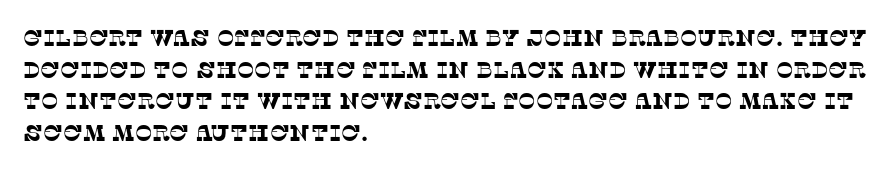
The rendering uses a moderate line-height, typical for paragraphs. A clean baseline with only descenders dipping below it. Compared with a centered layout, this one pins lines to the left instead. In terms of letterspacing, this is plain default setting.
